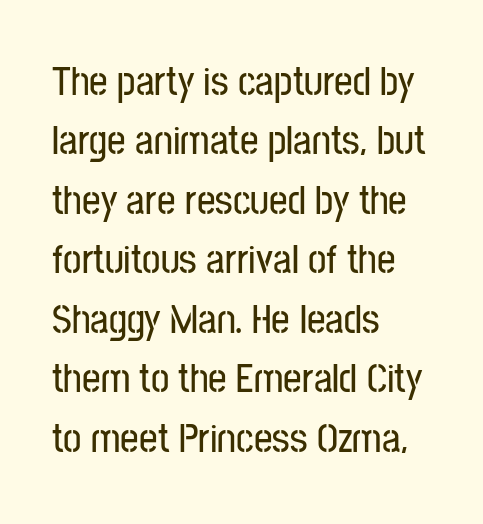
{"serif": "no", "italic": "no", "width": "condensed", "stroke_contrast": "low", "x_height": "medium", "monospaced": "no", "underline": "no", "align": "left", "line_spacing": "normal", "line_spacing_ratio": 1.45, "letter_spacing": "normal", "letter_spacing_em": 0.0, "glyph_px": 41}
